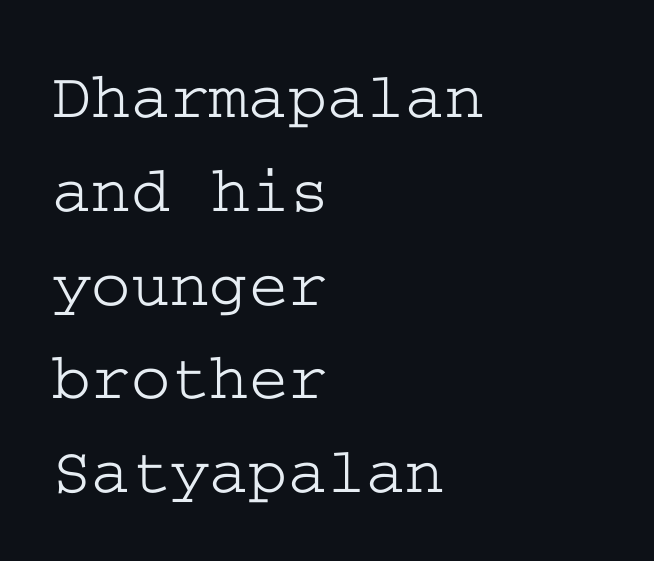
Look at the bottom of the vertical strokes: they flare into serifs here. Characters remain perfectly vertical along every line. These lines stack with their left ends in a neat column. Evenly set lines give the paragraph a standard silhouette.
